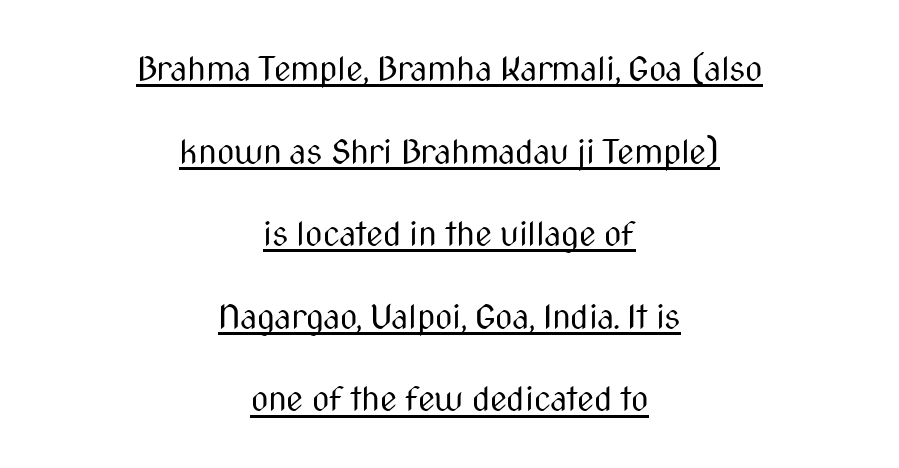
The image shows 34 px regular-weight, condensed sans-serif type, upright; set centered, loose line spacing (2.43x), normal letter spacing, underlined; medium stroke contrast and a medium x-height.
